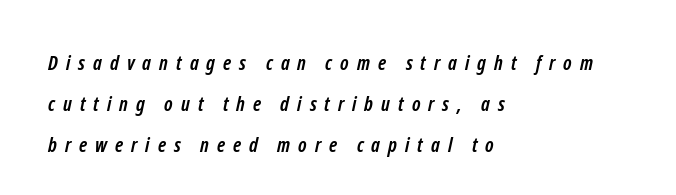
Caption: multi-line text, flush left, ragged right. Its strokes are broad and dark, the hallmark of bold type. Between one letter and the next there's a generous, obvious gap. The lines are spread far apart with generous leading. The foot of each line stays bare and open.
